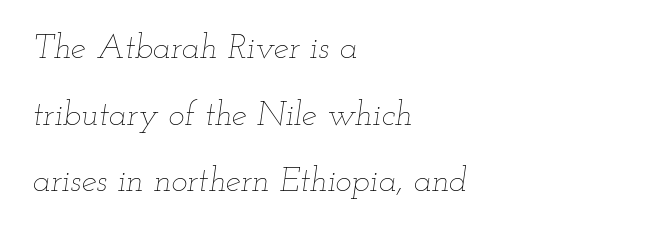
The passage shown has conventional tracking throughout. There's an unmistakable incline to the writing here. Do the characters align in a grid? No, the font is proportional. This is not heavy type; no bold has been used. Beneath every word, the page is bare.
